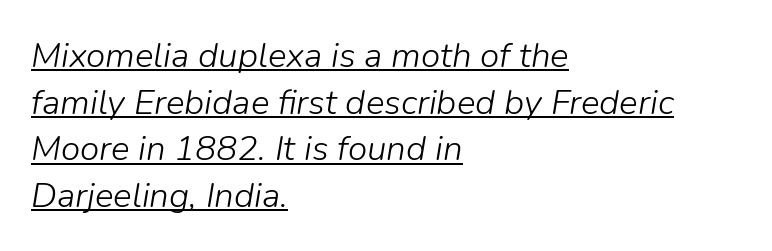
The image shows 35 px light type, italic (leaning right); set left-aligned, normal line spacing (1.33x), normal letter spacing, underlined; low stroke contrast and a medium x-height.
